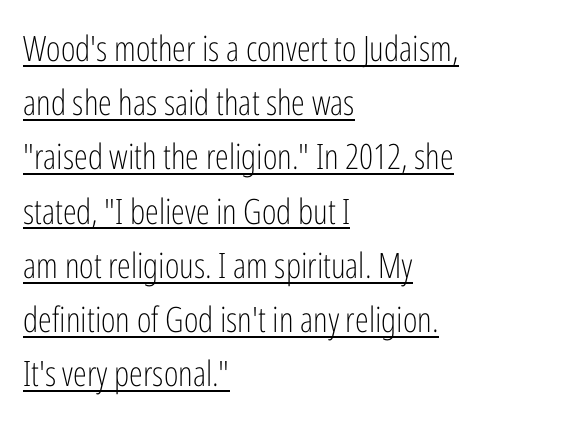
Compared with typical body copy, the letter spacing here is the same. Spacing verdict: proportional, widths tailored to each character. In CSS terms this would be text-align: left. Rendered with straight, roman letterforms. The space between consecutive lines is moderate.
